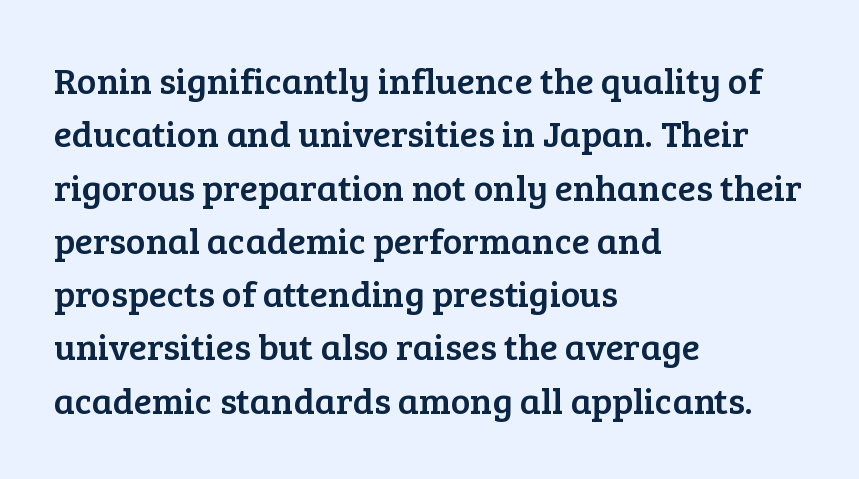
Q: Is the text italic (slanted)? A: No, it is upright.
Q: Is the typeface a serif or a sans-serif typeface? A: Serif.
Q: Is the text underlined? A: No.
Q: How is the paragraph aligned? A: Left-aligned.
Q: Is the spacing between letters normal or unusually wide? A: Normal.
Q: Is the spacing between lines tight, normal or loose? A: Normal.
Q: Width (condensed, normal, or wide)? A: Normal.
Q: Stroke contrast? A: Low.
Q: x-height? A: Medium.
Q: Monospaced? A: No.
